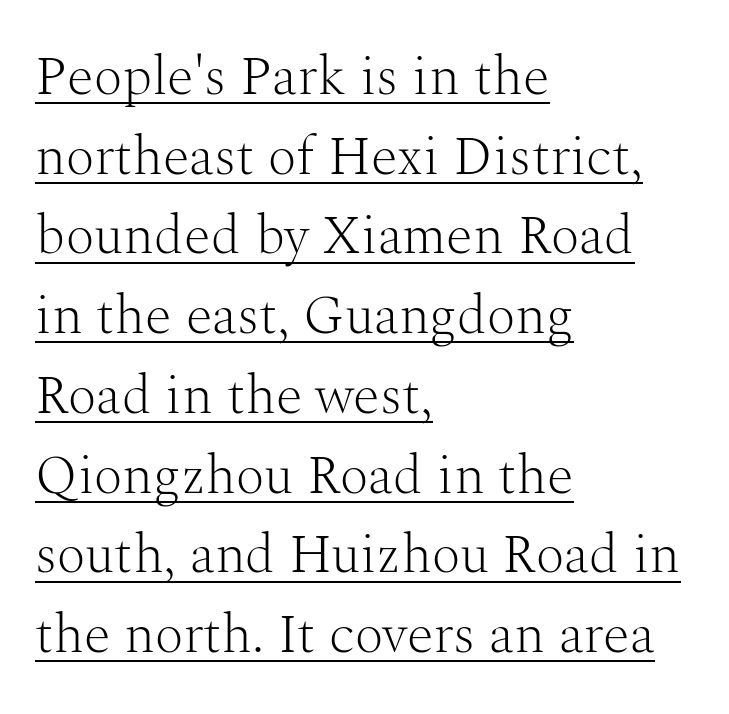
Q: Is the text bold? A: No.
Q: Is the text italic (slanted)? A: No, it is upright.
Q: Is the typeface a serif or a sans-serif typeface? A: Serif.
Q: Is the text underlined? A: Yes.
Q: How is the paragraph aligned? A: Left-aligned.
Q: Is the spacing between letters normal or unusually wide? A: Normal.
Q: Is the spacing between lines tight, normal or loose? A: Normal.
Q: Width (condensed, normal, or wide)? A: Normal.
Q: Stroke contrast? A: Medium.
Q: x-height? A: Medium.
Q: Monospaced? A: No.
